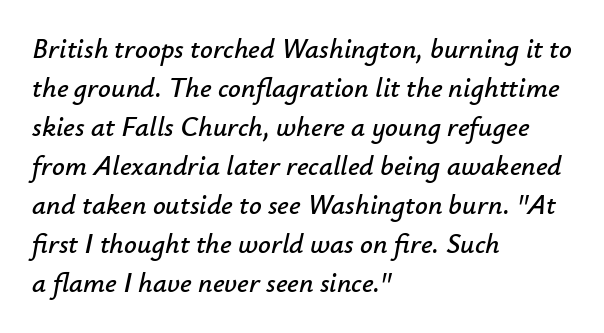
{"italic": "yes", "lean": "right", "slant_degrees": 12, "width": "normal", "stroke_contrast": "low", "x_height": "small", "monospaced": "no", "underline": "no", "align": "left", "line_spacing": "normal", "line_spacing_ratio": 1.39, "letter_spacing": "normal", "letter_spacing_em": 0.0, "glyph_px": 28}
